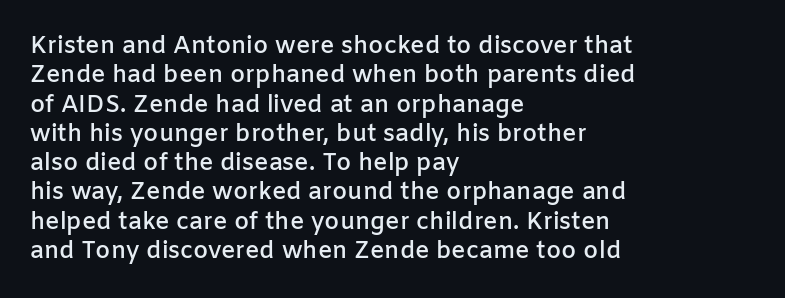
{"italic": "no", "bold": "semi", "underline": "no", "align": "left", "line_spacing_ratio": 1.22, "letter_spacing": "normal", "letter_spacing_em": 0.0, "glyph_px": 24}
